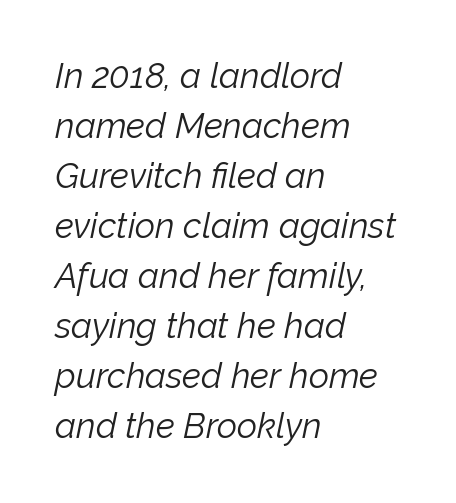
Q: Is the text bold? A: No.
Q: Is the text italic (slanted)? A: Yes, it leans right by about 12 degrees.
Q: Is the text underlined? A: No.
Q: How is the paragraph aligned? A: Left-aligned.
Q: Is the spacing between letters normal or unusually wide? A: Normal.
Q: Is the spacing between lines tight, normal or loose? A: Normal.
Q: Width (condensed, normal, or wide)? A: Normal.
Q: Stroke contrast? A: Low.
Q: x-height? A: Medium.
Q: Monospaced? A: No.
